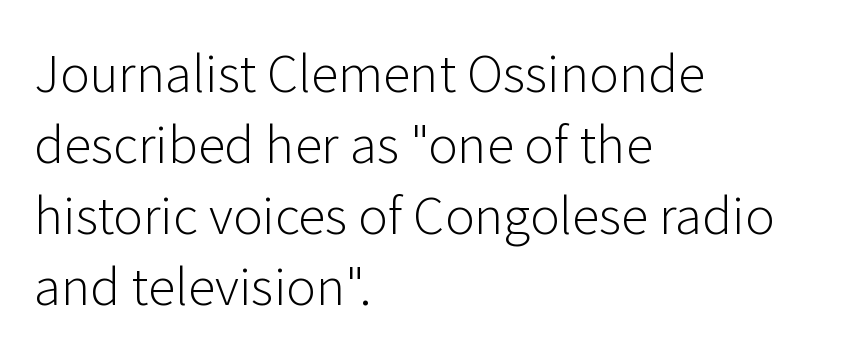
This rendering employs a face without finishing strokes, i.e., a sans-serif. Each letter keeps its own natural width here, so spacing adapts to shape. Stroke mass is kept to a normal reading level or below. Notice how the passage keeps a crisp vertical edge on the left only.
